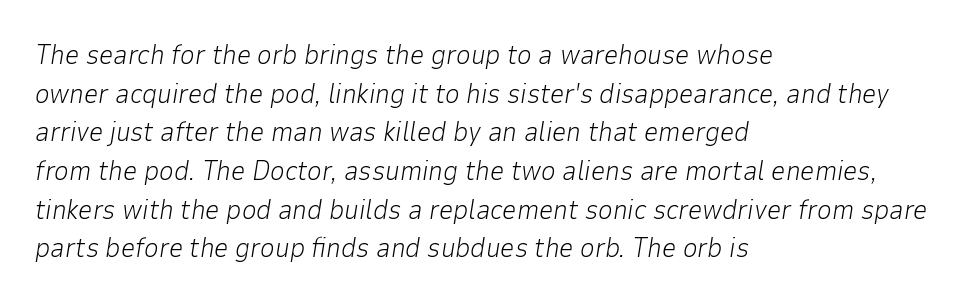
{"italic": "yes", "lean": "right", "slant_degrees": 9, "bold": "no", "weight": "light", "width": "normal", "stroke_contrast": "low", "x_height": "medium", "monospaced": "no", "underline": "no", "align": "left", "line_spacing": "normal", "line_spacing_ratio": 1.38, "letter_spacing": "normal", "letter_spacing_em": 0.0, "glyph_px": 28}
